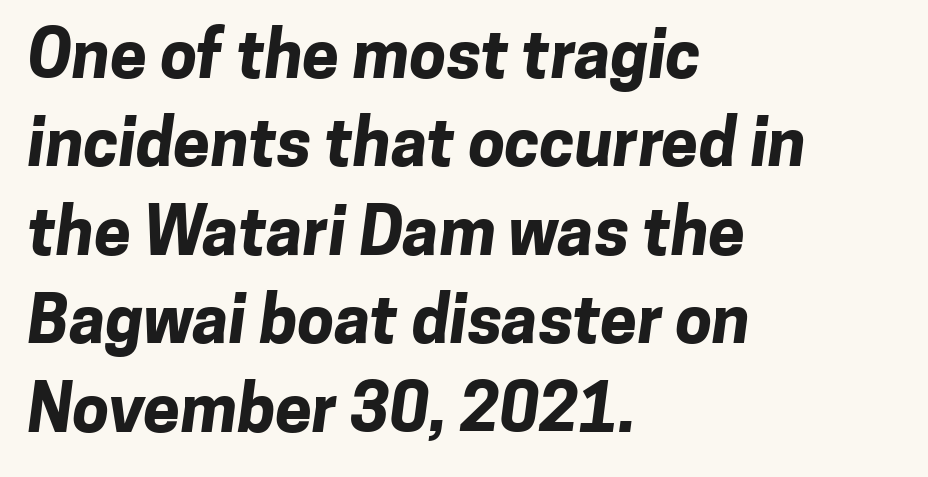
Glance below the letters and you will spot only blank space. Typeset ragged right — the left edge is the straight one. These words are printed bold, with thick strokes throughout. The gaps between neighbouring characters are ordinary and unremarkable. A typesetter would call this proportional, since set widths differ per character. Grotesque or geometric, the face here clearly has no serifs.
